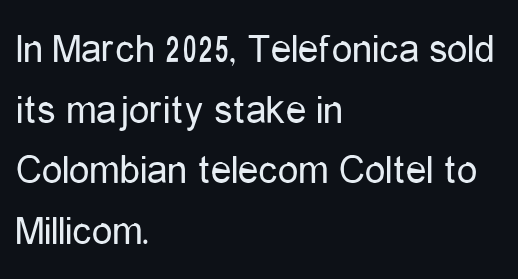
Q: Is the text bold? A: No.
Q: Is the text italic (slanted)? A: No, it is upright.
Q: Is the typeface a serif or a sans-serif typeface? A: Sans-serif.
Q: Is the text underlined? A: No.
Q: How is the paragraph aligned? A: Left-aligned.
Q: Is the spacing between letters normal or unusually wide? A: Normal.
Q: Is the spacing between lines tight, normal or loose? A: Normal.
Q: Width (condensed, normal, or wide)? A: Condensed.
Q: Stroke contrast? A: Low.
Q: x-height? A: Medium.
Q: Monospaced? A: No.
